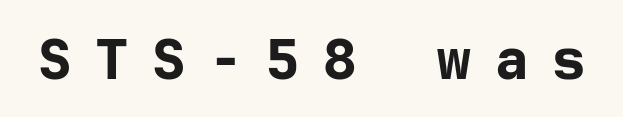
Q: Is the text bold? A: Yes.
Q: Is the text italic (slanted)? A: No, it is upright.
Q: Is the typeface a serif or a sans-serif typeface? A: Sans-serif.
Q: Is the text underlined? A: No.
Q: Is the spacing between letters normal or unusually wide? A: Unusually wide.
Q: Width (condensed, normal, or wide)? A: Normal.
Q: Stroke contrast? A: Low.
Q: x-height? A: Medium.
